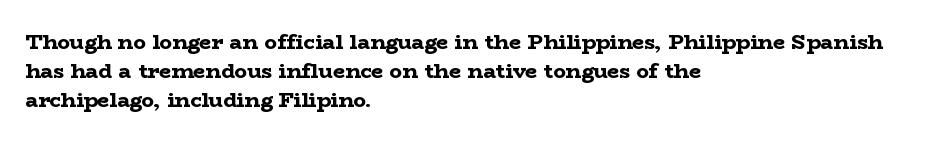
{"italic": "no", "bold": "yes", "underline": "no", "align": "left", "line_spacing": "normal", "line_spacing_ratio": 1.39, "letter_spacing": "normal", "letter_spacing_em": 0.0, "glyph_px": 21}
